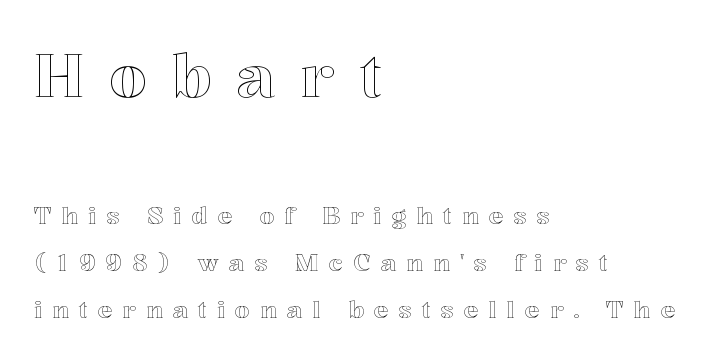
The image shows 60 px text type, upright; set left-aligned, loose line spacing (1.94x), unusually wide letter spacing (+0.42 em), not underlined; the first (top) block is 2.5x larger; a medium x-height.
